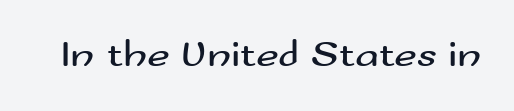
The image shows 39 px regular-weight, wide sans-serif type, upright; set normal letter spacing, not underlined; medium stroke contrast and a small x-height.
